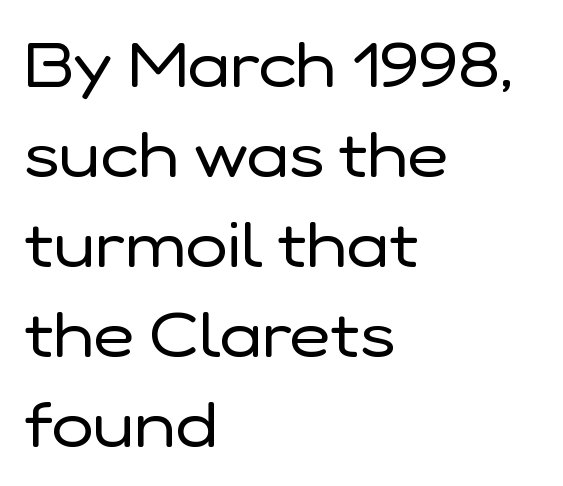
Q: Is the text bold? A: No.
Q: Is the text italic (slanted)? A: No, it is upright.
Q: Is the typeface a serif or a sans-serif typeface? A: Sans-serif.
Q: Is the text underlined? A: No.
Q: How is the paragraph aligned? A: Left-aligned.
Q: Is the spacing between letters normal or unusually wide? A: Normal.
Q: Is the spacing between lines tight, normal or loose? A: Normal.
Q: Width (condensed, normal, or wide)? A: Normal.
Q: Stroke contrast? A: Low.
Q: x-height? A: Medium.
Q: Monospaced? A: No.
